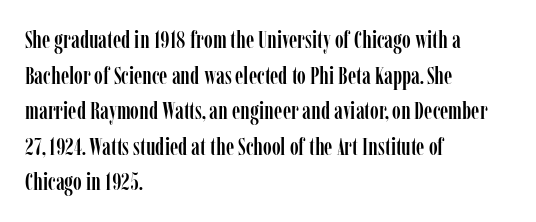
Q: Is the text italic (slanted)? A: No, it is upright.
Q: Is the text underlined? A: No.
Q: How is the paragraph aligned? A: Left-aligned.
Q: Is the spacing between letters normal or unusually wide? A: Normal.
Q: Is the spacing between lines tight, normal or loose? A: Normal.
